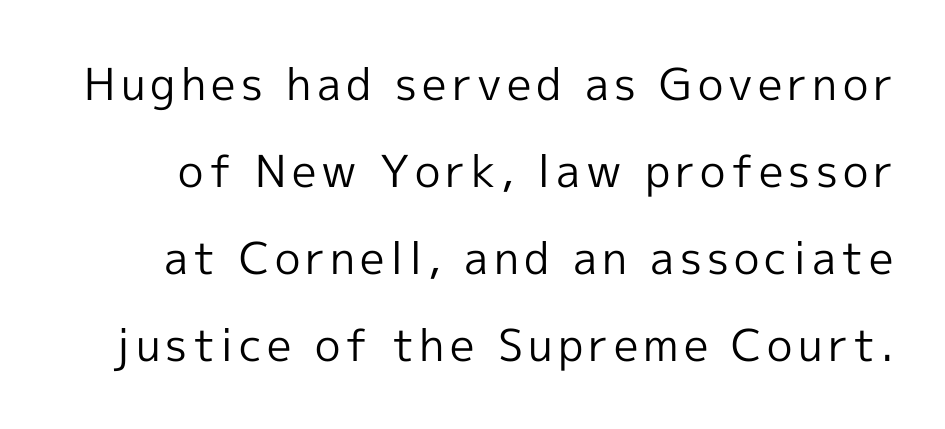
{"serif": "no", "italic": "no", "bold": "no", "weight": "regular", "width": "normal", "x_height": "medium", "monospaced": "no", "underline": "no", "line_spacing": "loose", "line_spacing_ratio": 1.98, "glyph_px": 44}
